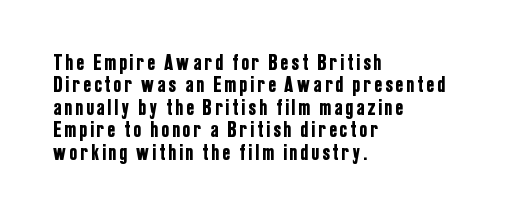
The image shows 22 px text type, upright; set left-aligned, tight line spacing (1.02x), not underlined.
